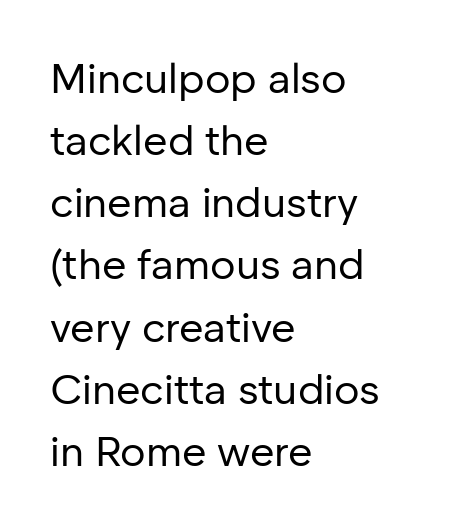
The image shows 42 px regular-weight sans-serif type, upright; set left-aligned, normal line spacing (1.48x), normal letter spacing, not underlined; low stroke contrast and a medium x-height.
